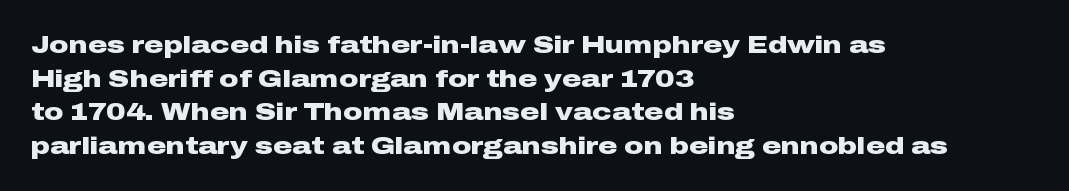
The image shows 24 px bold type, upright; set left-aligned, normal line spacing (1.4x), normal letter spacing, not underlined.
